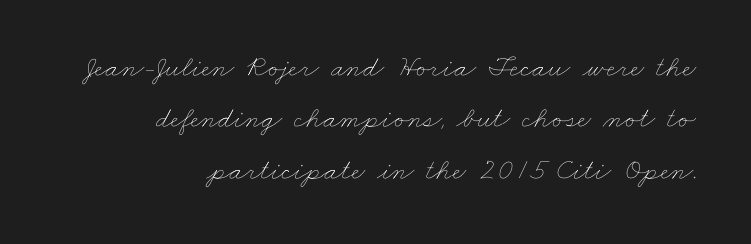
Q: Is the text bold? A: No.
Q: Is the text underlined? A: No.
Q: How is the paragraph aligned? A: Right-aligned.
Q: Is the spacing between letters normal or unusually wide? A: Normal.
Q: Width (condensed, normal, or wide)? A: Wide.
Q: Stroke contrast? A: Low.
Q: x-height? A: Small.
Q: Monospaced? A: No.
